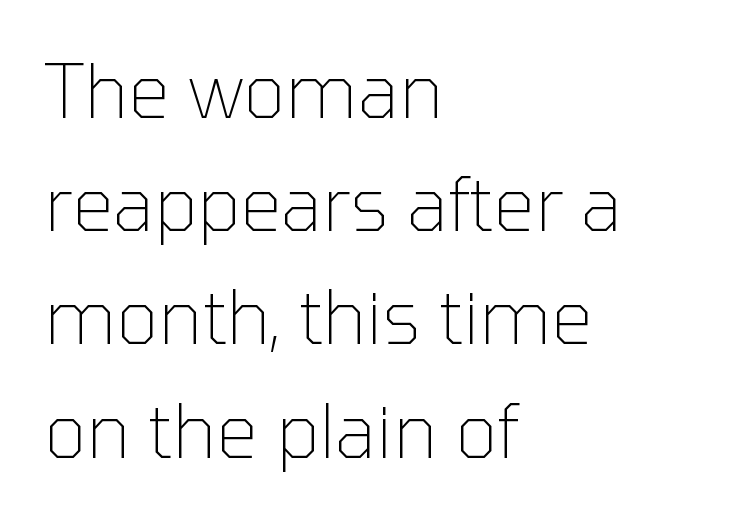
Q: Is the text bold? A: No.
Q: Is the text italic (slanted)? A: No, it is upright.
Q: Is the typeface a serif or a sans-serif typeface? A: Sans-serif.
Q: Is the text underlined? A: No.
Q: How is the paragraph aligned? A: Left-aligned.
Q: Is the spacing between letters normal or unusually wide? A: Normal.
Q: Is the spacing between lines tight, normal or loose? A: Normal.
Q: Width (condensed, normal, or wide)? A: Normal.
Q: Stroke contrast? A: Low.
Q: x-height? A: Medium.
Q: Monospaced? A: No.
